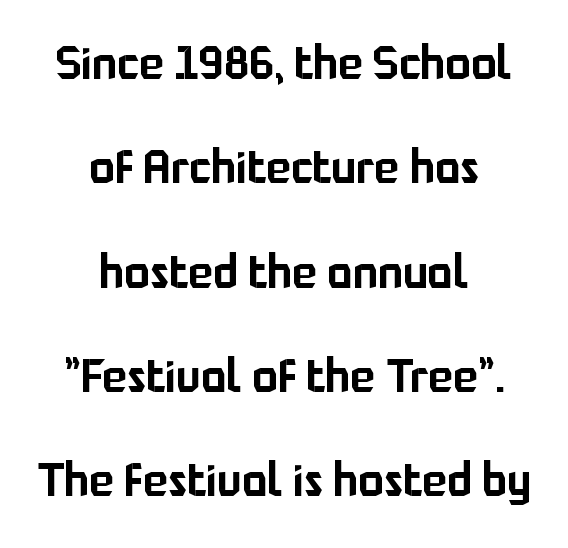
The letters carry no serifs — their stems end cleanly without finishing strokes. The designer dialed line spacing up above the default. A centered setting, common on invitations and titles, is used for this passage. Here the designer chose a conventional face with non-uniform glyph widths. A clean baseline with only descenders dipping below it. Tracking value appears to be zero — textbook default spacing.
